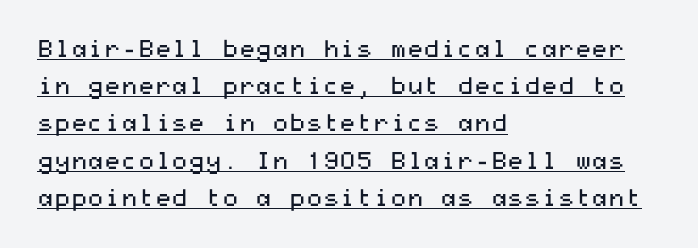
Q: Is the text bold? A: No.
Q: Is the text italic (slanted)? A: No, it is upright.
Q: Is the text underlined? A: Yes.
Q: How is the paragraph aligned? A: Left-aligned.
Q: Is the spacing between letters normal or unusually wide? A: Normal.
Q: Is the spacing between lines tight, normal or loose? A: Normal.
